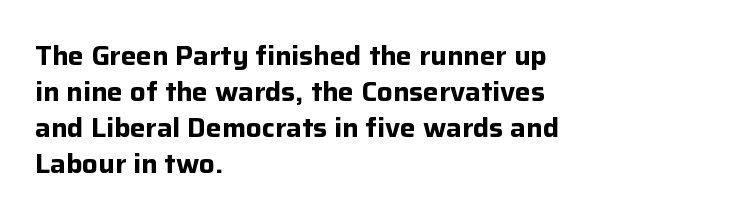
The image shows 26 px bold type, upright; set left-aligned, normal line spacing (1.39x), normal letter spacing, not underlined.
